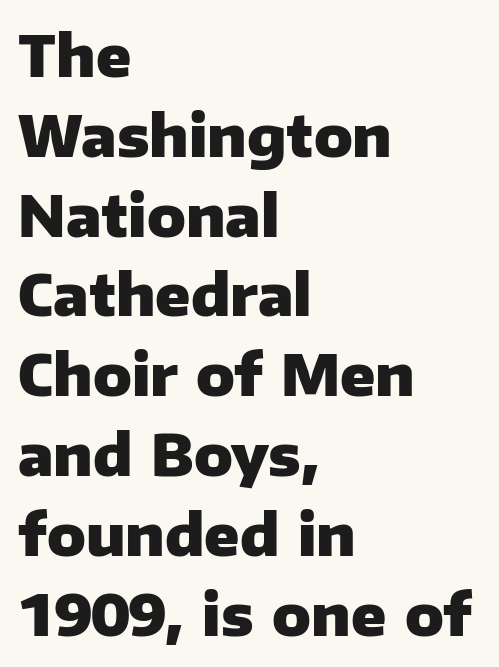
{"serif": "no", "italic": "no", "bold": "yes", "weight": "heavy", "width": "normal", "stroke_contrast": "low", "x_height": "medium", "monospaced": "no", "underline": "no", "align": "left", "line_spacing": "normal", "line_spacing_ratio": 1.4, "letter_spacing": "normal", "letter_spacing_em": 0.0, "glyph_px": 57}
